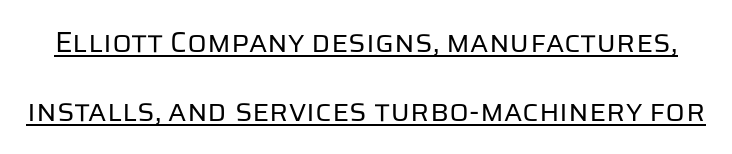
Nope, not italic — everything's standing straight. Looks like someone drew a line under every word here. These lines are composed in type without serifs. Character widths vary here, with narrow letters taking less room than wide ones. Default kerning and tracking; the words read as compact shapes. A typesetter would call this leading open, well beyond the default.
